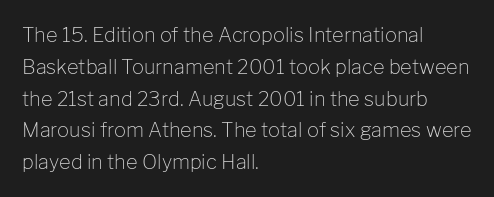
Q: Is the text bold? A: No.
Q: Is the text italic (slanted)? A: No, it is upright.
Q: Is the text underlined? A: No.
Q: How is the paragraph aligned? A: Left-aligned.
Q: Is the spacing between letters normal or unusually wide? A: Normal.
Q: Is the spacing between lines tight, normal or loose? A: Normal.
